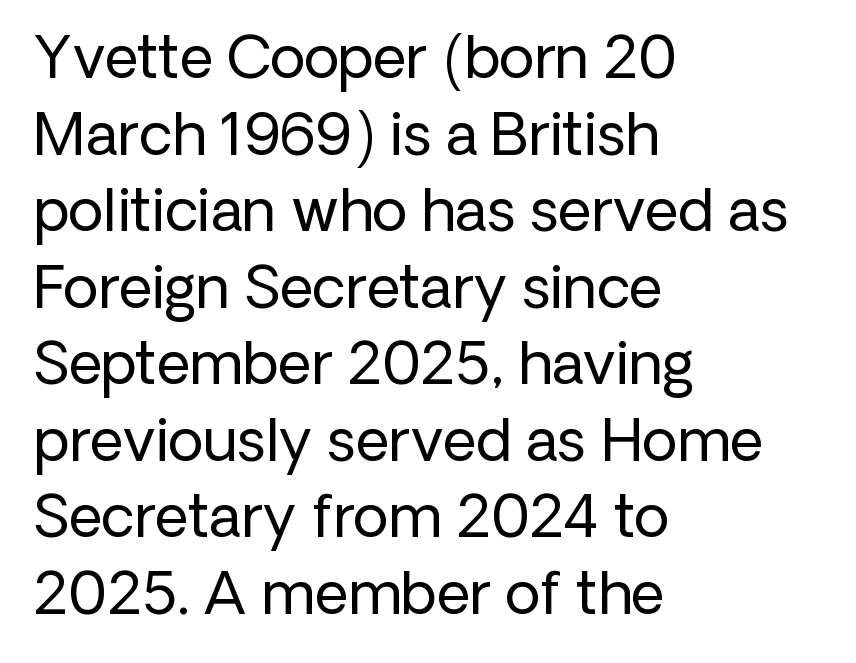
Check the space under the baseline: it is left empty. Evenly set lines give the paragraph a standard silhouette. These lines are rendered in a variable-pitch font. Caption: face not bold, strokes unweighted. Classification — sans serif.
